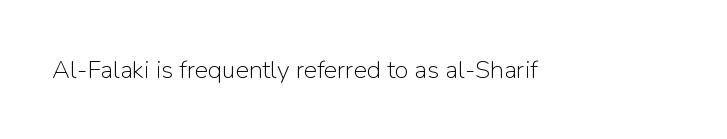
The image shows 25 px text type, upright; set normal letter spacing, not underlined.
